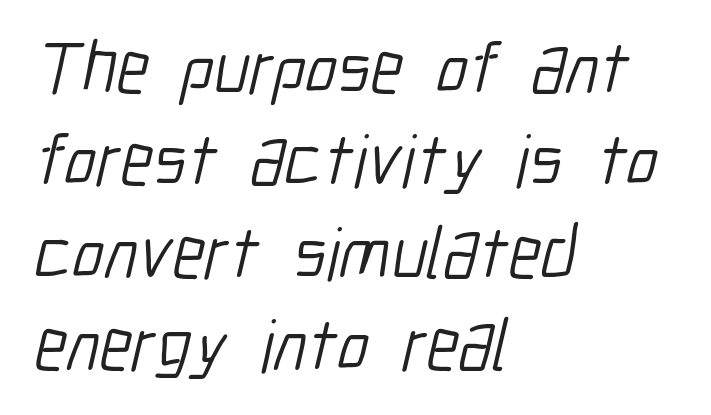
Q: Is the text bold? A: No.
Q: Is the typeface a serif or a sans-serif typeface? A: Sans-serif.
Q: Is the text underlined? A: No.
Q: How is the paragraph aligned? A: Left-aligned.
Q: Is the spacing between letters normal or unusually wide? A: Normal.
Q: Is the spacing between lines tight, normal or loose? A: Normal.
Q: Width (condensed, normal, or wide)? A: Condensed.
Q: Stroke contrast? A: Low.
Q: x-height? A: Medium.
Q: Monospaced? A: No.
